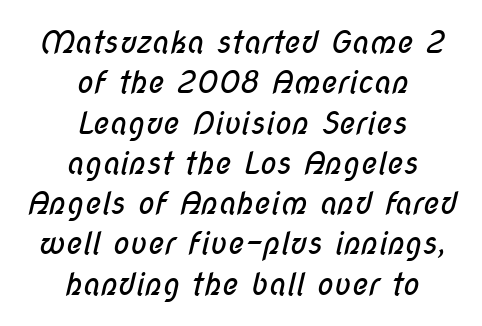
Are there feet on the stems? There aren't — it's a sans. Has an underline been added? It has not. This is not heavy type; no bold has been used. Evenly set lines give the paragraph a standard silhouette.
